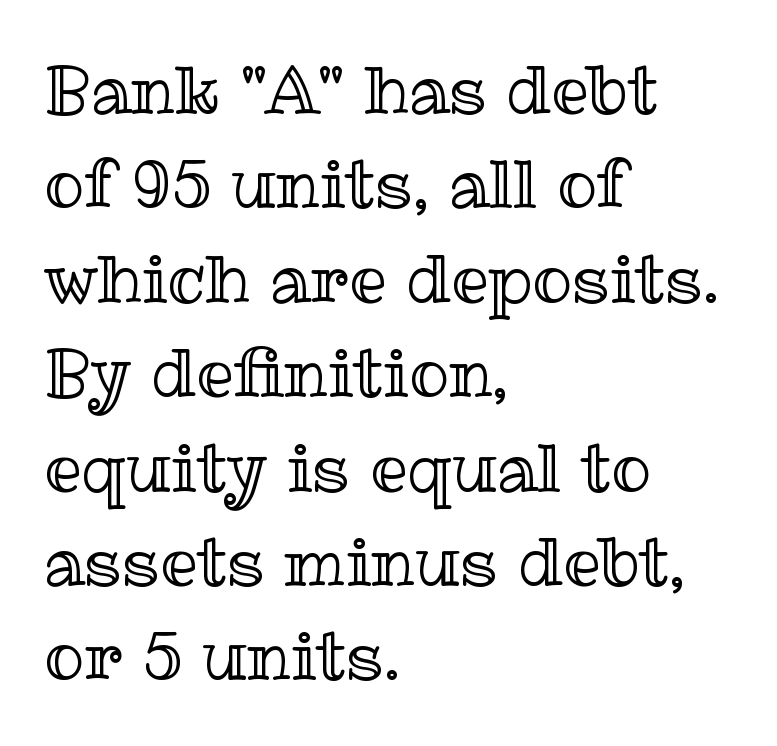
The setting favours the left margin, as ordinary paragraphs usually do. Check the space under the baseline: it is left empty. Glyph-to-glyph distance matches everyday printed text. This sample keeps an unexceptional amount of space between lines.
